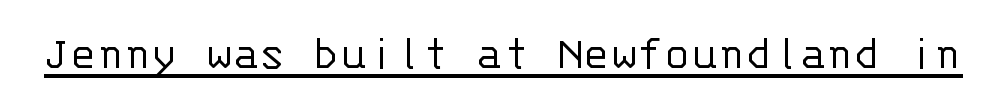
A typesetter would call this monospace, since all characters share one set width. Short note: letters normally spaced. Letterform terminals end flat and unadorned throughout the passage. Like a heading marked for emphasis, these lines bear an underscore. Stems here are at most as thick as an everyday book face. Ascenders rise straight up at ninety degrees.
